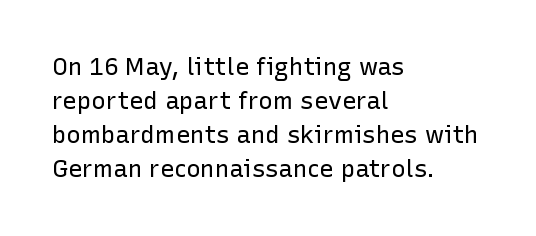
The image shows 24 px text type, upright; set left-aligned, normal line spacing (1.42x), normal letter spacing, not underlined.
